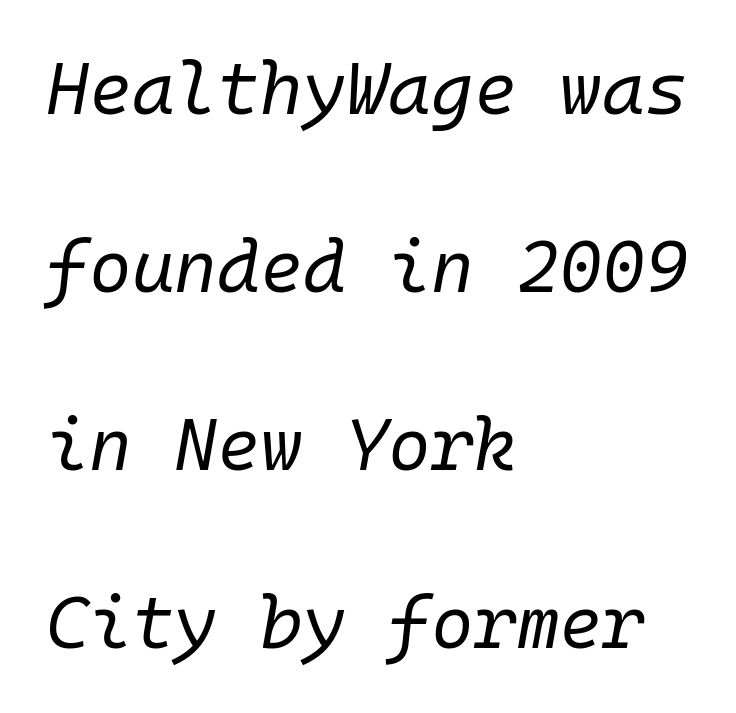
Q: Is the text bold? A: No.
Q: Is the text italic (slanted)? A: Yes, it leans right by about 10 degrees.
Q: Is the text underlined? A: No.
Q: How is the paragraph aligned? A: Left-aligned.
Q: Is the spacing between letters normal or unusually wide? A: Normal.
Q: Is the spacing between lines tight, normal or loose? A: Loose.
Q: Width (condensed, normal, or wide)? A: Normal.
Q: Stroke contrast? A: Low.
Q: x-height? A: Medium.
Q: Monospaced? A: Yes.
